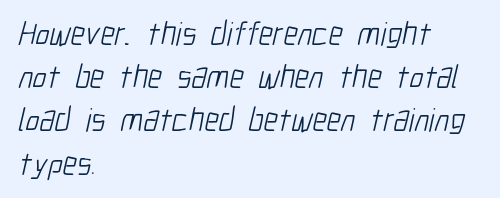
What kind of face is this? One without serifs — a sans. Notice how descenders clear the ascenders below comfortably — that's standard leading. Check the space under the baseline: it is left empty. The rendering uses natural spacing where letterforms have individual widths. Stems and bowls with no extra thickness — not bold.
